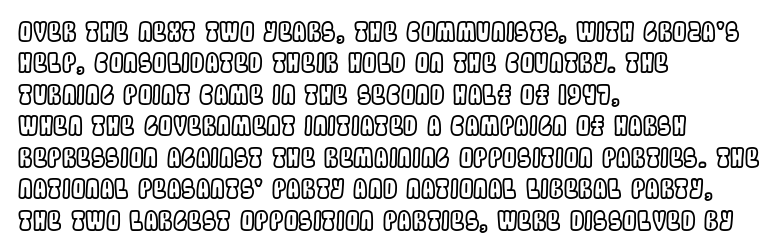
The image shows 26 px text type, upright; set left-aligned, line spacing 1.21x, normal letter spacing, not underlined.
